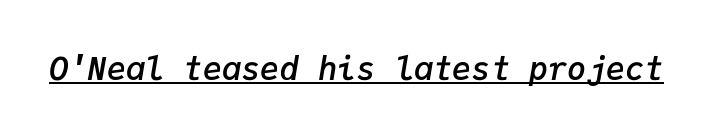
{"italic": "yes", "lean": "right", "slant_degrees": 9, "bold": "semi", "weight": "semibold", "width": "normal", "stroke_contrast": "low", "x_height": "medium", "monospaced": "yes", "underline": "yes", "letter_spacing": "normal", "letter_spacing_em": 0.0, "glyph_px": 32}
